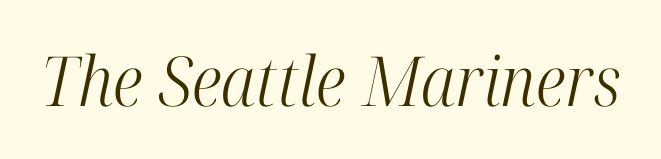
Q: Is the text bold? A: No.
Q: Is the text italic (slanted)? A: Yes, it leans right by about 12 degrees.
Q: Is the typeface a serif or a sans-serif typeface? A: Serif.
Q: Is the text underlined? A: No.
Q: Is the spacing between letters normal or unusually wide? A: Normal.
Q: Width (condensed, normal, or wide)? A: Condensed.
Q: Stroke contrast? A: High.
Q: x-height? A: Medium.
Q: Monospaced? A: No.
